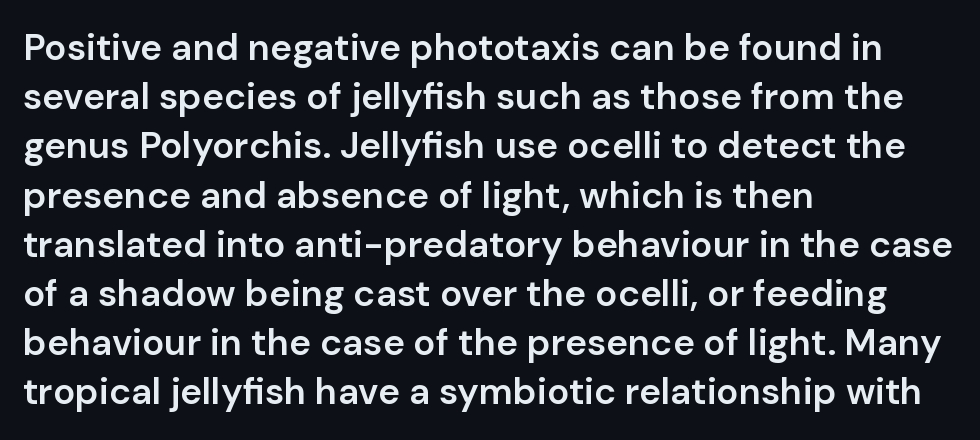
The image shows 37 px semibold sans-serif type, upright; set left-aligned, normal line spacing (1.33x), normal letter spacing, not underlined; low stroke contrast and a medium x-height.
